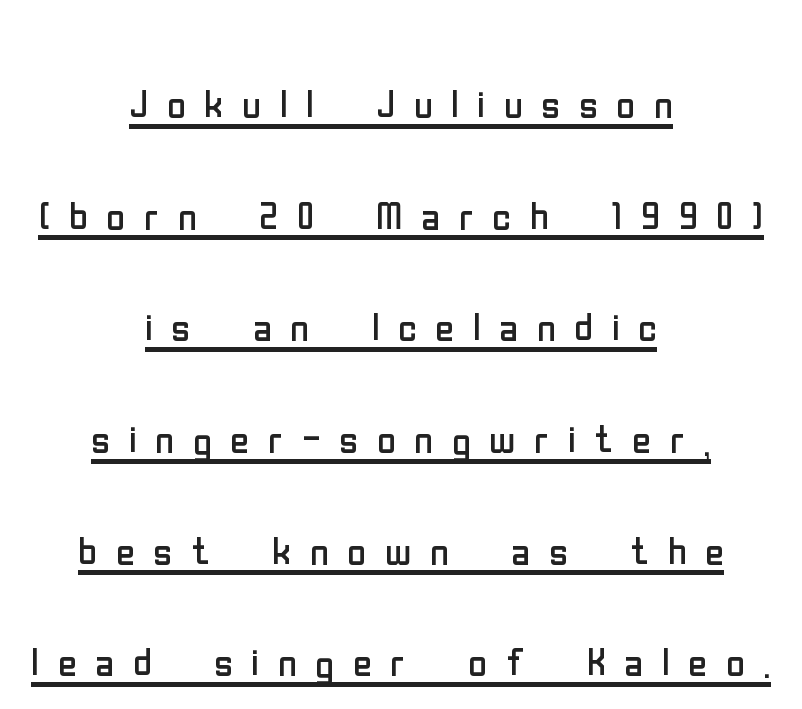
The block of text is sparse from top to bottom, with ample space between rows. Each letter keeps its own natural width here, so spacing adapts to shape. Characters remain perfectly vertical along every line. Nothing heavy about these letters — not bold at all.
